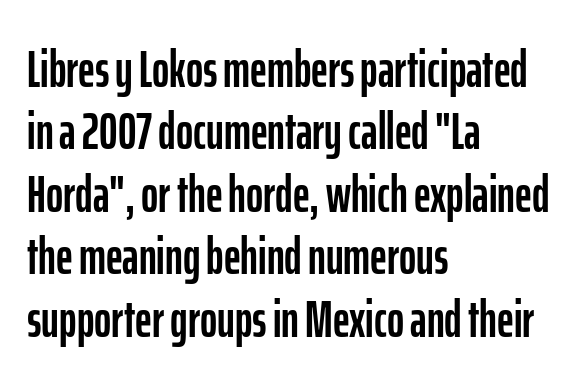
Q: Is the text italic (slanted)? A: No, it is upright.
Q: Is the typeface a serif or a sans-serif typeface? A: Sans-serif.
Q: Is the text underlined? A: No.
Q: How is the paragraph aligned? A: Left-aligned.
Q: Is the spacing between letters normal or unusually wide? A: Normal.
Q: Width (condensed, normal, or wide)? A: Condensed.
Q: Stroke contrast? A: Low.
Q: x-height? A: Medium.
Q: Monospaced? A: No.
